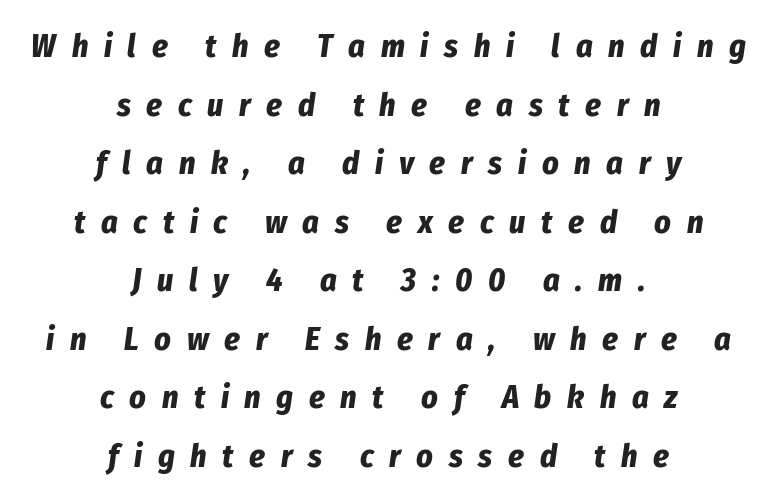
The image shows 32 px bold, condensed type, italic (leaning right); set centered, line spacing 1.83x, unusually wide letter spacing (+0.49 em), not underlined; low stroke contrast and a medium x-height.
